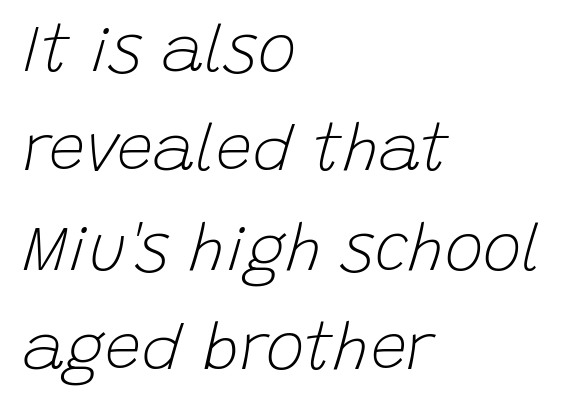
Caption: multi-line text, flush left, ragged right. Honestly, the letter spacing is just normal — you wouldn't notice it. One glance says typical: line gaps are just what's usual. Observe the lean: these are italic letterforms. No extra ink here — the face is not bold. Think of a printed novel: that variable character pitch is what you see here.
